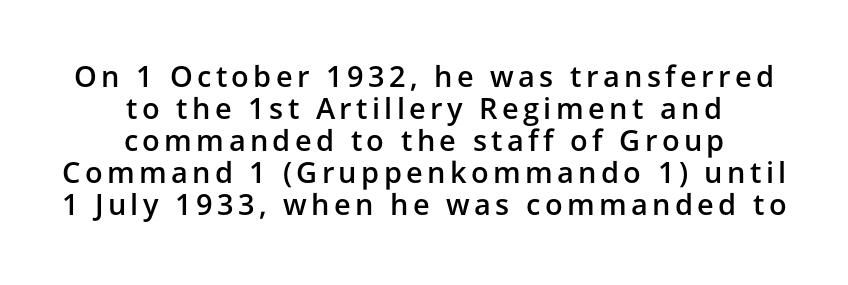
A student would call this center alignment; a typographer would say set centered. You could not count columns in this text — the font is proportionally spaced. No word sits above an underline. Leading is clearly below the norm, producing a dense column. Moderately thickened strokes mark this as semibold type. You can tell from the bare stems that sans-serif type was used.
